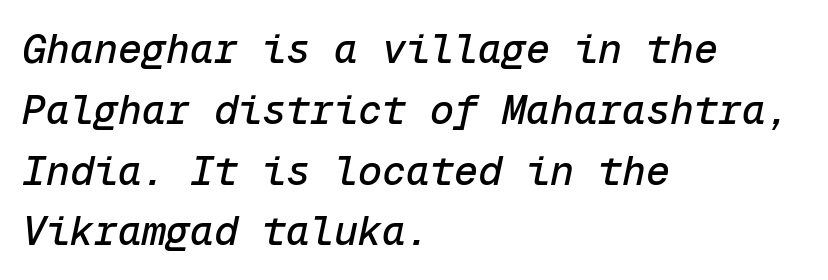
{"italic": "yes", "lean": "right", "slant_degrees": 12, "width": "normal", "stroke_contrast": "low", "x_height": "medium", "monospaced": "yes", "underline": "no", "align": "left", "line_spacing": "normal", "line_spacing_ratio": 1.52, "letter_spacing": "normal", "letter_spacing_em": 0.0, "glyph_px": 40}
